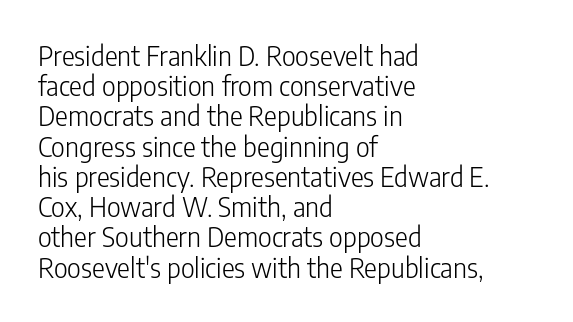
Q: Is the text bold? A: No.
Q: Is the text italic (slanted)? A: No, it is upright.
Q: Is the text underlined? A: No.
Q: How is the paragraph aligned? A: Left-aligned.
Q: Is the spacing between letters normal or unusually wide? A: Normal.
Q: Is the spacing between lines tight, normal or loose? A: Tight.
